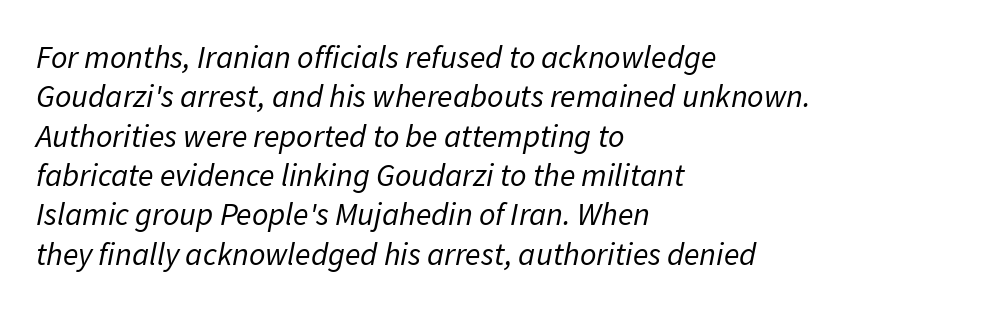
The lines are quadded left. The foot of each line stays bare and open. This rendering leaves character spacing at its baseline value. Emphasis-style slanted type is in use.
